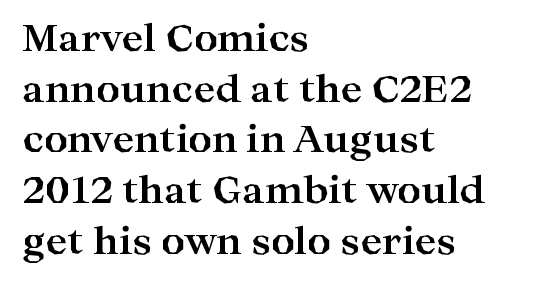
{"serif": "yes", "italic": "no", "bold": "yes", "weight": "bold", "width": "wide", "stroke_contrast": "high", "x_height": "medium", "monospaced": "no", "underline": "no", "align": "left", "line_spacing": "normal", "line_spacing_ratio": 1.37, "letter_spacing": "normal", "letter_spacing_em": 0.0, "glyph_px": 37}
